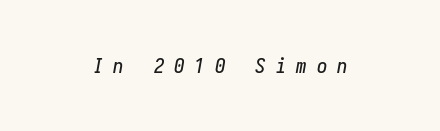
Slanted lettering throughout. How are the letters spaced? Widely, with obvious added tracking. Words float on clear page, feet unadorned.
